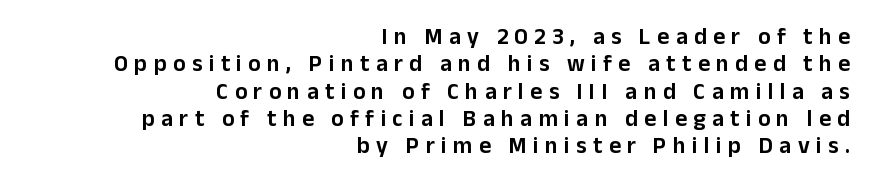
A typesetter would call this heavily tracked-out type. Ordinary non-slanted type is in use. The strip under each line holds only bare page. Where is the straight margin? On the right.
